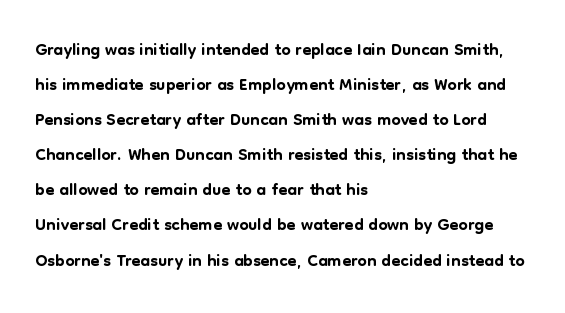
Q: Is the text italic (slanted)? A: No, it is upright.
Q: Is the text underlined? A: No.
Q: How is the paragraph aligned? A: Left-aligned.
Q: Is the spacing between letters normal or unusually wide? A: Normal.
Q: Is the spacing between lines tight, normal or loose? A: Normal.
